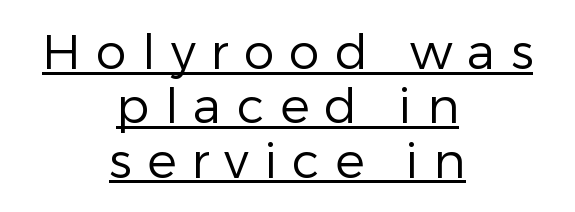
{"serif": "no", "italic": "no", "bold": "no", "weight": "regular", "width": "normal", "stroke_contrast": "low", "x_height": "medium", "monospaced": "no", "underline": "yes", "align": "center", "line_spacing": "tight", "line_spacing_ratio": 1.11, "letter_spacing": "wide", "letter_spacing_em": 0.31, "glyph_px": 49}
